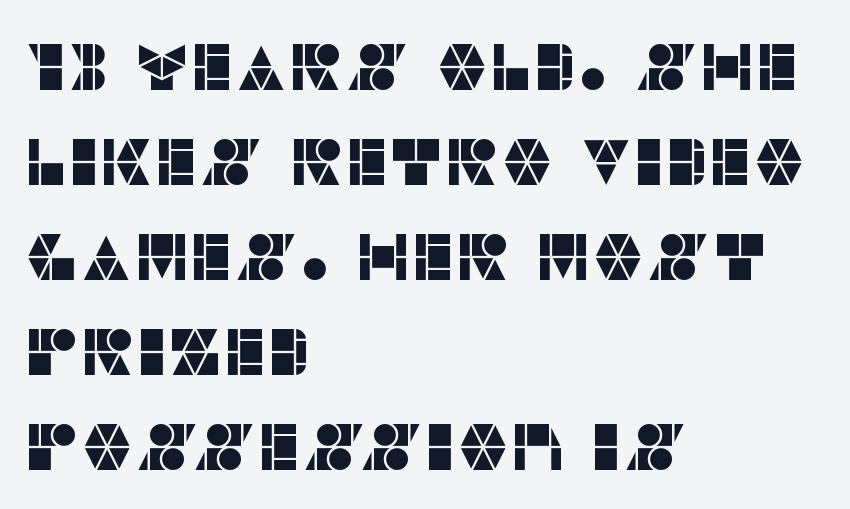
The image shows 66 px sans-serif type, upright; set left-aligned, normal line spacing (1.44x), normal letter spacing, not underlined; low stroke contrast and a large x-height.
